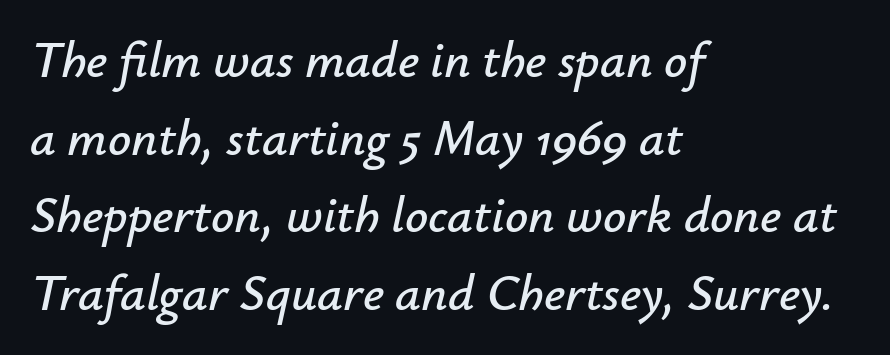
{"italic": "yes", "lean": "right", "slant_degrees": 12, "width": "normal", "stroke_contrast": "low", "x_height": "small", "monospaced": "no", "underline": "no", "align": "left", "line_spacing": "normal", "line_spacing_ratio": 1.52, "letter_spacing": "normal", "letter_spacing_em": 0.0, "glyph_px": 51}
